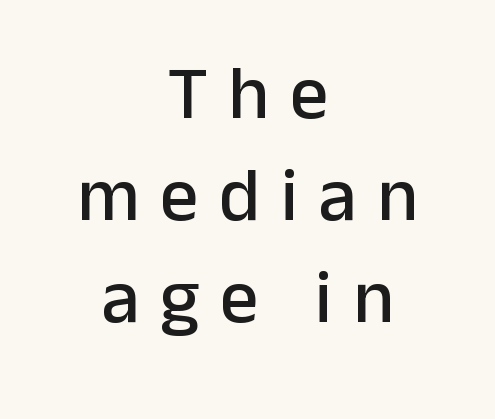
Proportional: the letters do not fall into vertical columns. Quick note: not italic, upright. Underline: absent. This sample is center-justified, so both line endings float freely. The line-height multiplier appears to be the usual default. Tracking here is generous; glyphs stand well apart from one another.
